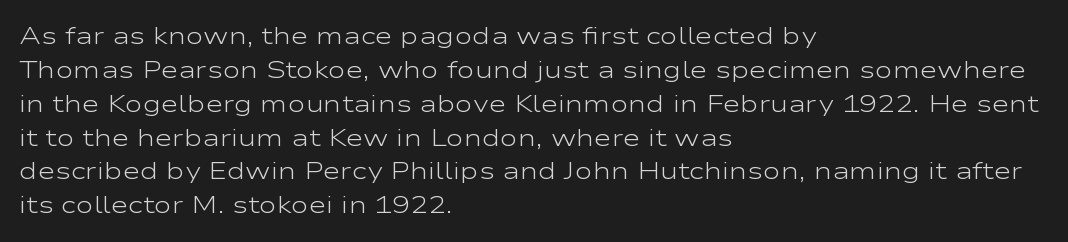
{"italic": "no", "bold": "no", "underline": "no", "align": "left", "line_spacing": "normal", "line_spacing_ratio": 1.41, "letter_spacing": "normal", "letter_spacing_em": 0.0, "glyph_px": 24}
